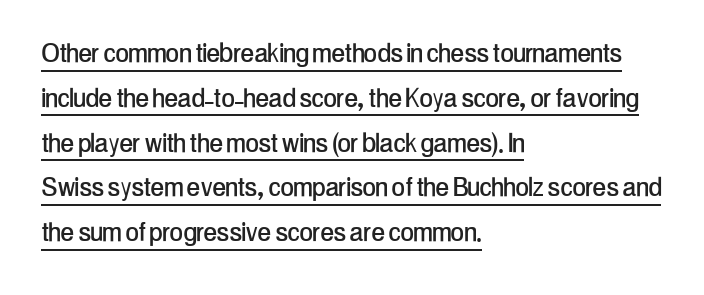
{"serif": "no", "italic": "no", "width": "condensed", "stroke_contrast": "low", "x_height": "medium", "monospaced": "no", "underline": "yes", "align": "left", "line_spacing": "normal", "line_spacing_ratio": 1.4, "letter_spacing": "normal", "letter_spacing_em": 0.0, "glyph_px": 32}
